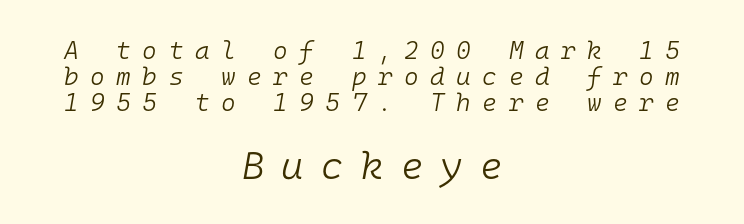
Q: Is the text bold? A: No.
Q: Is the text italic (slanted)? A: Yes, it leans right by about 10 degrees.
Q: Is the text underlined? A: No.
Q: How is the paragraph aligned? A: Centered.
Q: Is the spacing between letters normal or unusually wide? A: Unusually wide.
Q: Is the spacing between lines tight, normal or loose? A: Tight.
Q: Which block of text is set in a larger size, the first (top) or the second (bottom)? A: The second (bottom) one.
Q: Width (condensed, normal, or wide)? A: Normal.
Q: Stroke contrast? A: Low.
Q: x-height? A: Medium.
Q: Monospaced? A: Yes.
